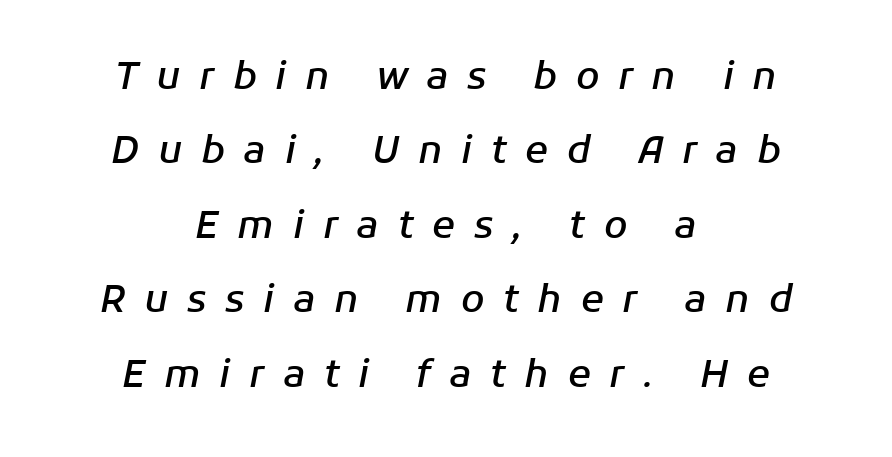
There is plenty of visible air inserted between adjacent glyphs. The passage is arranged like a title page — every line centered. The gap between lines stays unmarked. Character widths vary here, with narrow letters taking less room than wide ones. Every letter is mildly thick-stroked: semibold rather than bold. Reading down the column, the eye jumps a long way to each next line.
